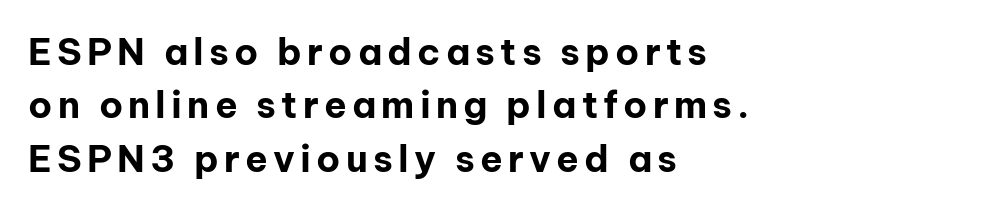
How heavy is the stroke? Heavy — this is a bold. The text block is weighted toward the left margin, trailing off unevenly rightward. Normally led — the rows are evenly, conventionally spaced. Each letter's strokes conclude bluntly, with no projecting serifs. Here the designer chose a conventional face with non-uniform glyph widths.
